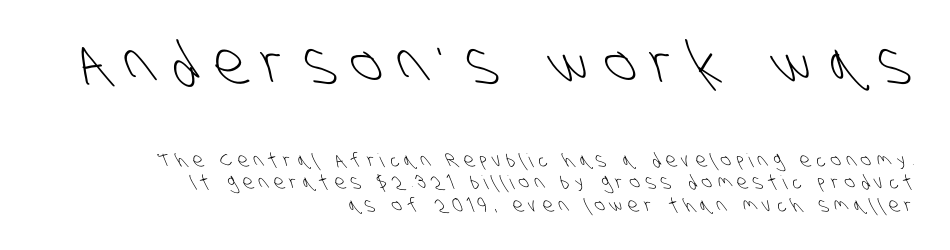
Q: Is the text bold? A: No.
Q: Is the typeface a serif or a sans-serif typeface? A: Sans-serif.
Q: Is the text underlined? A: No.
Q: How is the paragraph aligned? A: Right-aligned.
Q: Is the spacing between letters normal or unusually wide? A: Unusually wide.
Q: Which block of text is set in a larger size, the first (top) or the second (bottom)? A: The first (top) one.
Q: Width (condensed, normal, or wide)? A: Condensed.
Q: Stroke contrast? A: Low.
Q: x-height? A: Large.
Q: Monospaced? A: No.
